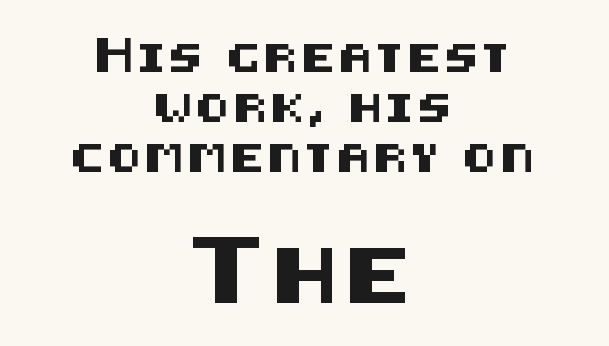
Q: Is the text italic (slanted)? A: No, it is upright.
Q: Is the typeface a serif or a sans-serif typeface? A: Sans-serif.
Q: Is the text underlined? A: No.
Q: How is the paragraph aligned? A: Centered.
Q: Which block of text is set in a larger size, the first (top) or the second (bottom)? A: The second (bottom) one.
Q: Width (condensed, normal, or wide)? A: Normal.
Q: Stroke contrast? A: Medium.
Q: x-height? A: Large.
